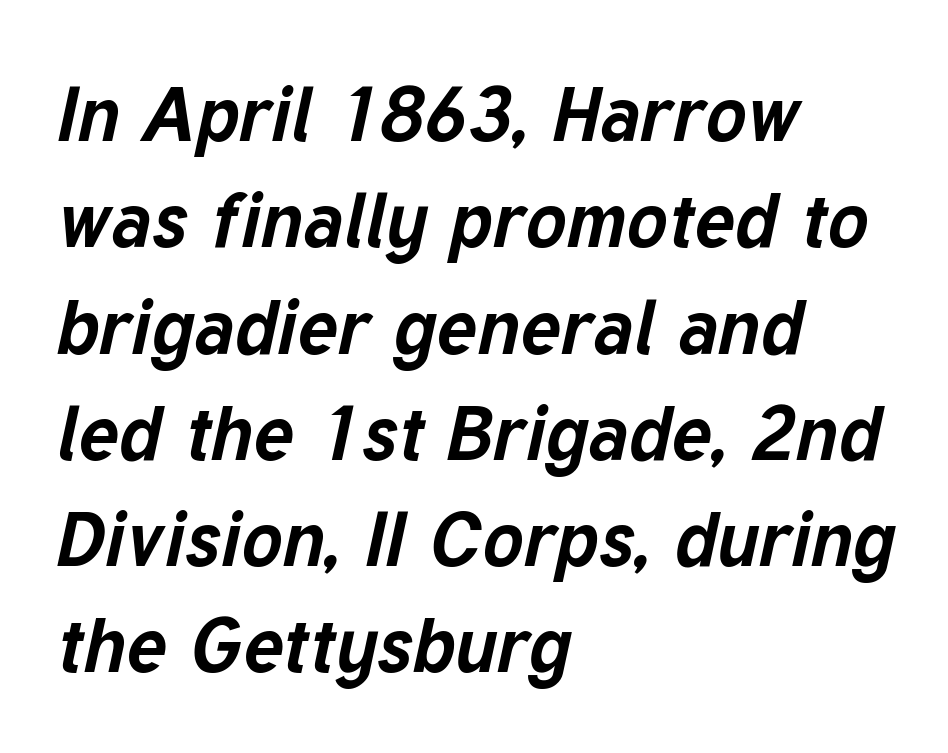
Rendered with sloped, italic letterforms. Character widths vary here, with narrow letters taking less room than wide ones. Honestly, the letter spacing is just normal — you wouldn't notice it. Whoever set this chose a conventional vertical rhythm.
